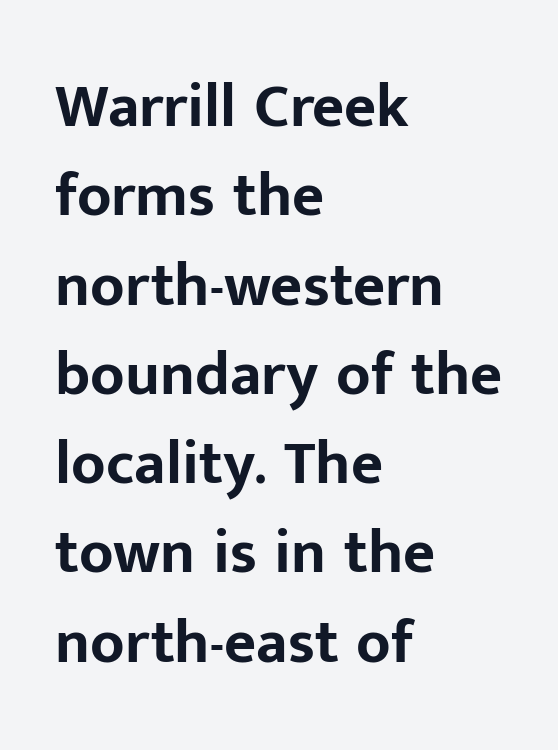
Each line starts at the same left margin while the right side varies. Students, observe: this is what conventionally led text looks like. The strokes are fattened all the way to bold. Words appear dense and cohesive because spacing is normal. The designer went with a sans here, leaving each stem footless. Check the space under the baseline: it is left empty.
